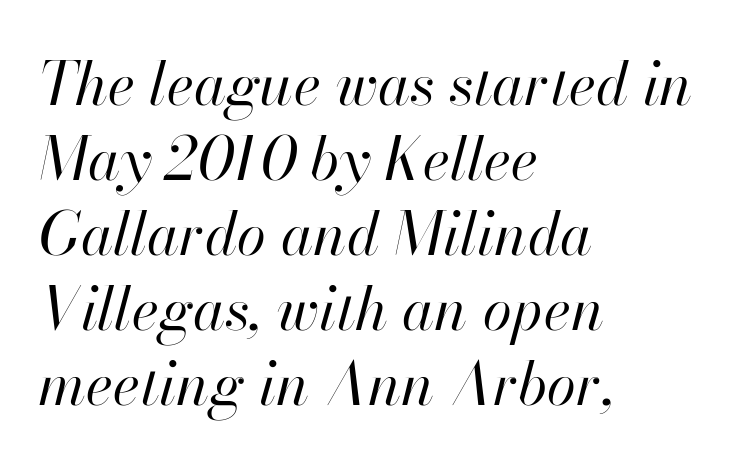
Q: Is the text bold? A: No.
Q: Is the text italic (slanted)? A: Yes, it leans right by about 13 degrees.
Q: Is the text underlined? A: No.
Q: How is the paragraph aligned? A: Left-aligned.
Q: Is the spacing between letters normal or unusually wide? A: Normal.
Q: Is the spacing between lines tight, normal or loose? A: Normal.
Q: Width (condensed, normal, or wide)? A: Normal.
Q: Stroke contrast? A: High.
Q: x-height? A: Small.
Q: Monospaced? A: No.
